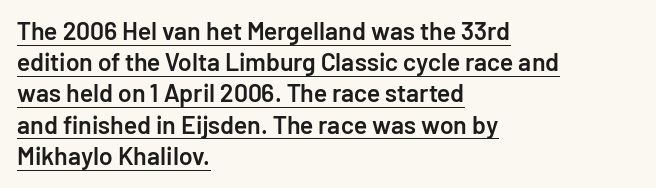
{"italic": "no", "bold": "semi", "underline": "yes", "align": "left", "line_spacing": "normal", "line_spacing_ratio": 1.25, "letter_spacing": "normal", "letter_spacing_em": 0.0, "glyph_px": 25}
